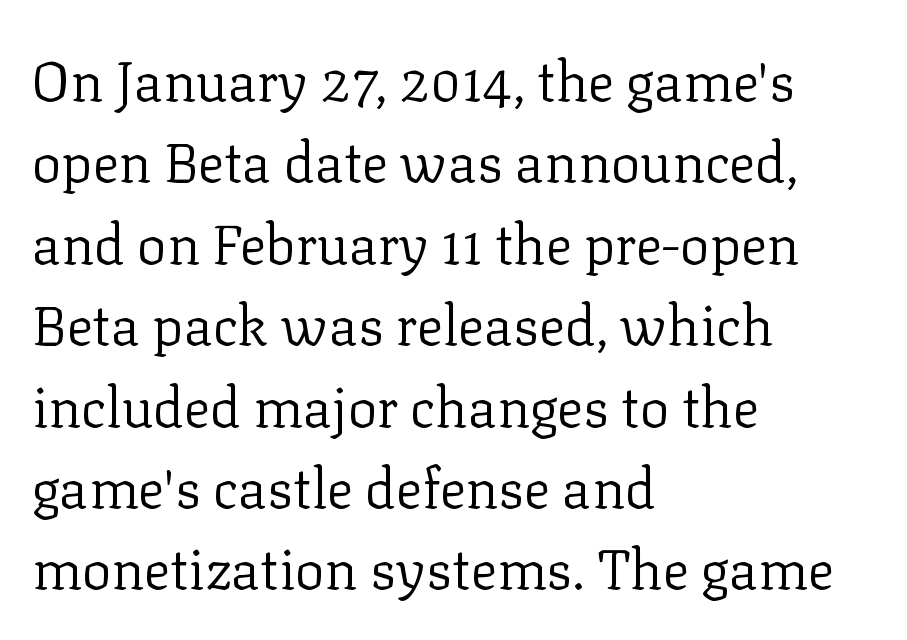
The image shows 55 px regular-weight serif type, upright; set left-aligned, normal line spacing (1.48x), normal letter spacing, not underlined; low stroke contrast and a medium x-height.
